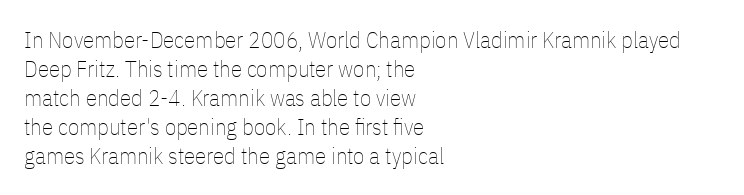
The image shows 23 px text type, upright; set left-aligned, normal line spacing (1.26x), normal letter spacing, not underlined.
